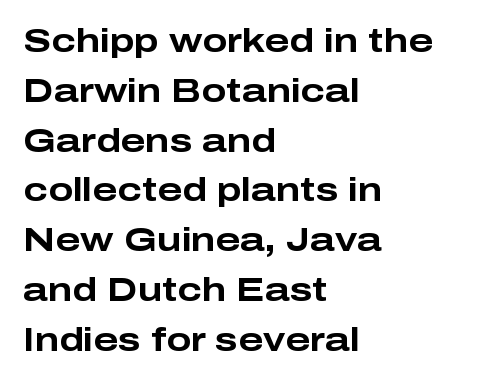
Set as a true bold cut, around the 700 mark. A typesetter would call this proportional, since set widths differ per character. Nothing sits at the stroke ends, so this counts as sans-serif. The axis of the letterforms is exactly vertical.
